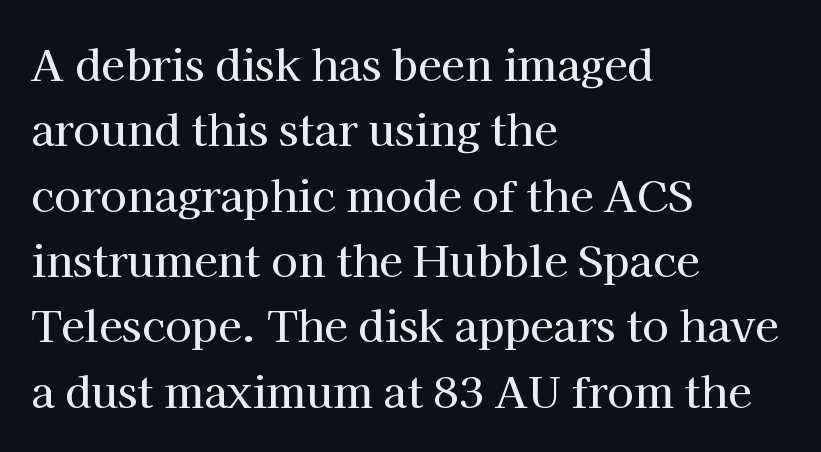
{"serif": "yes", "italic": "no", "width": "normal", "stroke_contrast": "high", "x_height": "medium", "monospaced": "no", "underline": "no", "align": "left", "line_spacing": "normal", "line_spacing_ratio": 1.52, "letter_spacing": "normal", "letter_spacing_em": 0.0, "glyph_px": 43}
